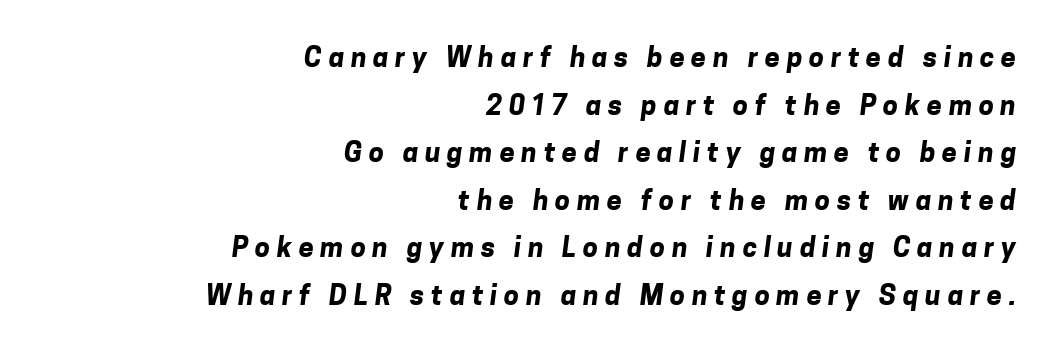
{"bold": "yes", "underline": "no", "align": "right", "line_spacing_ratio": 1.76, "letter_spacing": "wide", "letter_spacing_em": 0.25, "glyph_px": 27}
